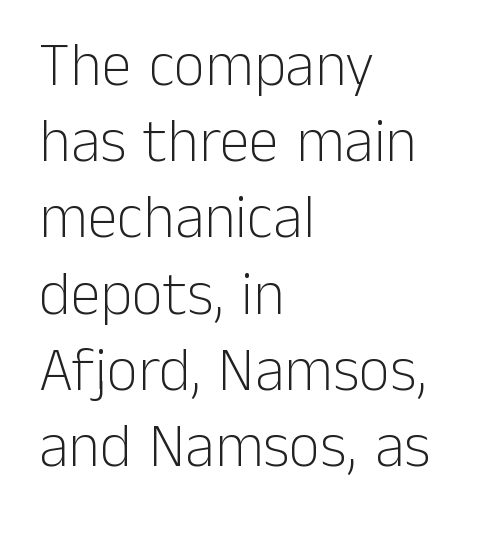
{"serif": "no", "italic": "no", "bold": "no", "weight": "light", "width": "normal", "stroke_contrast": "low", "x_height": "medium", "monospaced": "no", "underline": "no", "align": "left", "line_spacing": "normal", "line_spacing_ratio": 1.25, "letter_spacing": "normal", "letter_spacing_em": 0.0, "glyph_px": 61}
